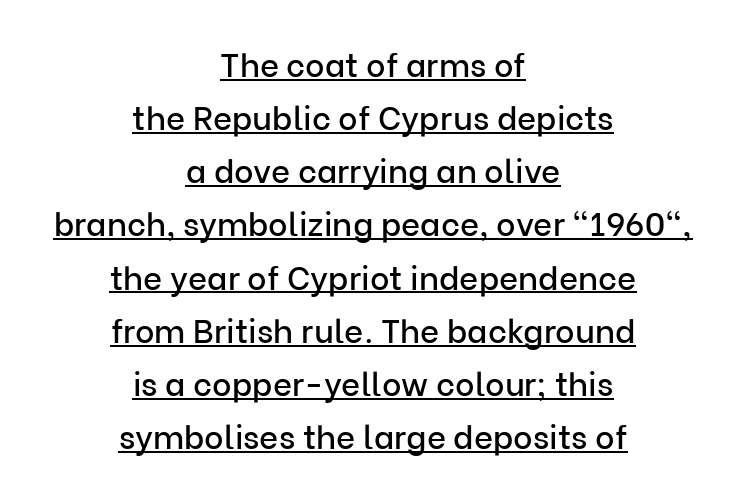
Q: Is the text italic (slanted)? A: No, it is upright.
Q: Is the typeface a serif or a sans-serif typeface? A: Sans-serif.
Q: Is the text underlined? A: Yes.
Q: How is the paragraph aligned? A: Centered.
Q: Is the spacing between letters normal or unusually wide? A: Normal.
Q: Is the spacing between lines tight, normal or loose? A: Normal.
Q: Width (condensed, normal, or wide)? A: Normal.
Q: Stroke contrast? A: Low.
Q: x-height? A: Medium.
Q: Monospaced? A: No.
